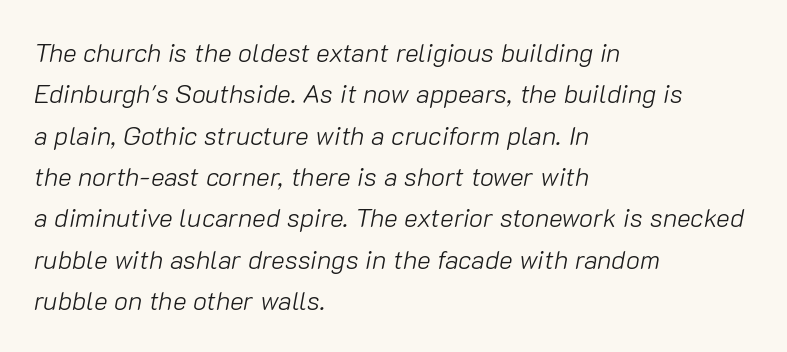
The image shows 26 px text type, italic (leaning right); set left-aligned, normal line spacing (1.59x), normal letter spacing, not underlined.
